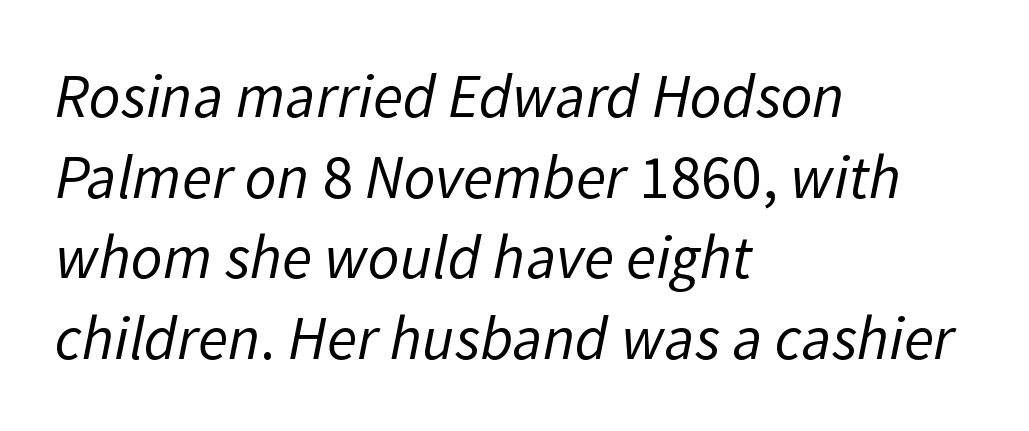
Q: Is the text bold? A: No.
Q: Is the typeface a serif or a sans-serif typeface? A: Sans-serif.
Q: Is the text underlined? A: No.
Q: How is the paragraph aligned? A: Left-aligned.
Q: Is the spacing between letters normal or unusually wide? A: Normal.
Q: Is the spacing between lines tight, normal or loose? A: Normal.
Q: Width (condensed, normal, or wide)? A: Normal.
Q: Stroke contrast? A: Low.
Q: x-height? A: Medium.
Q: Monospaced? A: No.
